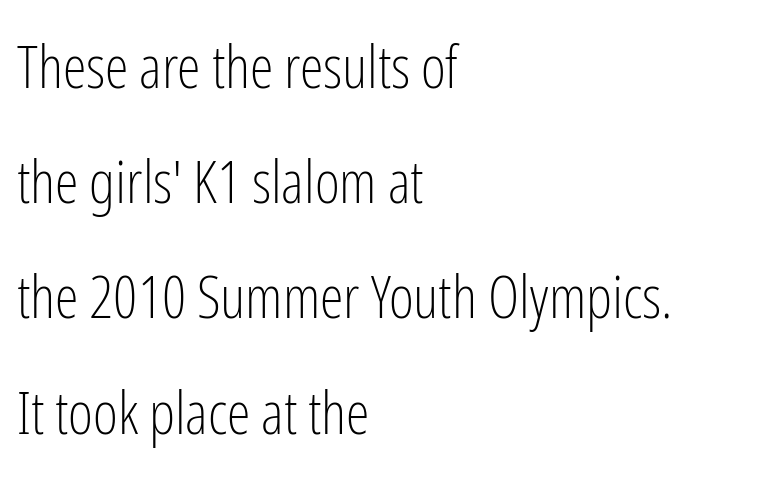
{"serif": "no", "italic": "no", "bold": "no", "weight": "light", "width": "condensed", "stroke_contrast": "low", "x_height": "medium", "monospaced": "no", "underline": "no", "align": "left", "line_spacing": "loose", "line_spacing_ratio": 1.92, "letter_spacing": "normal", "letter_spacing_em": 0.0, "glyph_px": 60}
